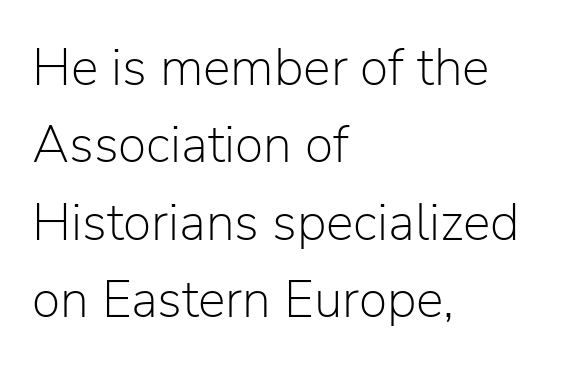
Interline gaps are of average width in this sample. Spacing verdict: proportional, widths tailored to each character. Unlike a traditional serif, this face leaves its strokes unadorned. Is the letter spacing exaggerated? No — it looks like the ordinary default. Ink coverage per letter is moderate at most.
